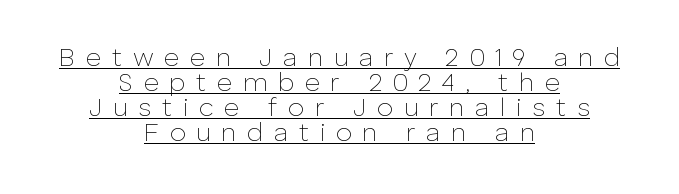
The rendering inserts visible extra space after every character. The font's upright variant was chosen for this text. Reading down the block, each line starts at a different indent, mirrored at its end. Notice how descenders almost collide with the ascenders below — that's tight leading. Underlined type.
